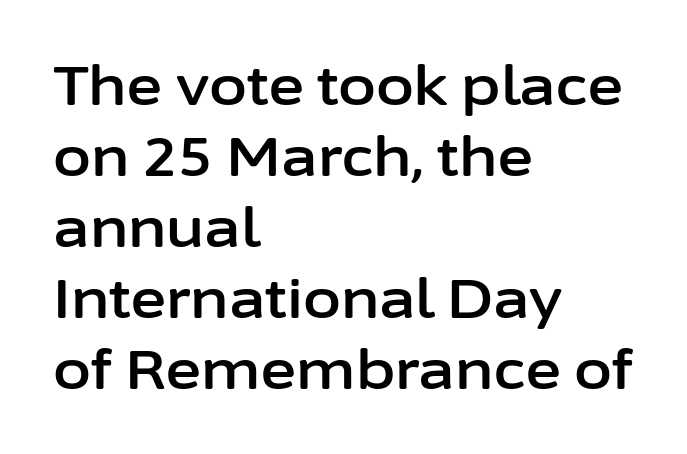
Q: Is the text italic (slanted)? A: No, it is upright.
Q: Is the typeface a serif or a sans-serif typeface? A: Sans-serif.
Q: Is the text underlined? A: No.
Q: How is the paragraph aligned? A: Left-aligned.
Q: Is the spacing between letters normal or unusually wide? A: Normal.
Q: Is the spacing between lines tight, normal or loose? A: Normal.
Q: Width (condensed, normal, or wide)? A: Normal.
Q: Stroke contrast? A: Low.
Q: x-height? A: Medium.
Q: Monospaced? A: No.
